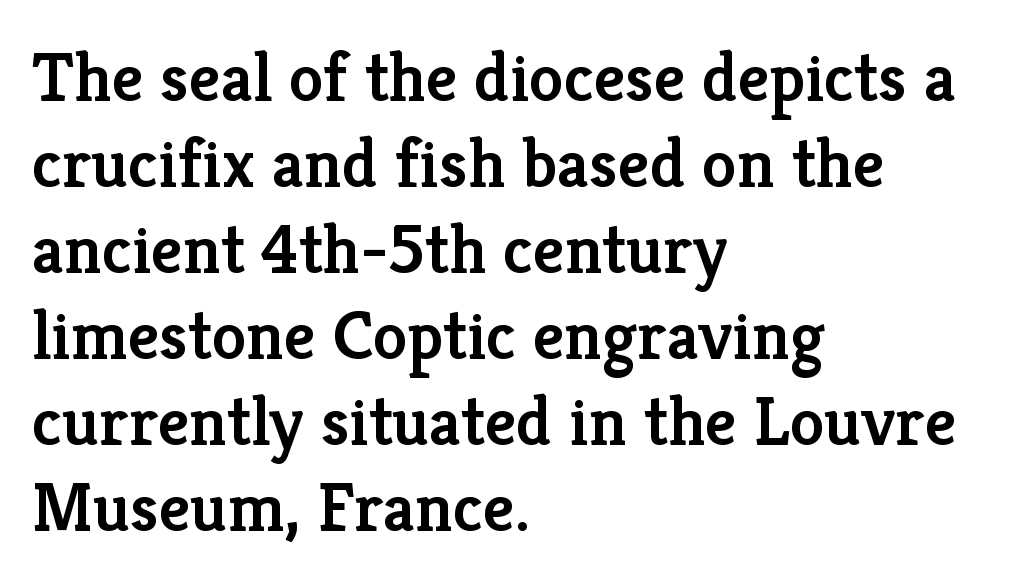
A typesetter would call this proportional, since set widths differ per character. The type sits square on the baseline with zero lean. The strokes are fattened partway — semibold, not bold. Characters follow at the spacing the type designer built in. Regarding serifs, this sample has them. Alignment: flush left.
